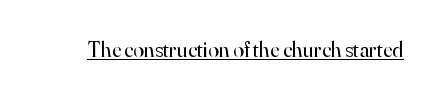
The image shows 22 px text type, upright; set normal letter spacing, underlined.
